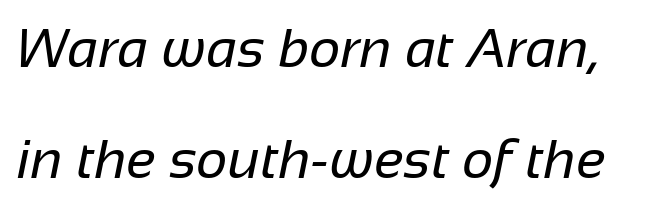
Underline: absent. Proportional: the letters do not fall into vertical columns. The font family rendered here belongs to the sans-serif group. Summary of weight: not heavy and not bold. The leading is generous, giving the passage an open texture. Words appear dense and cohesive because spacing is normal.
